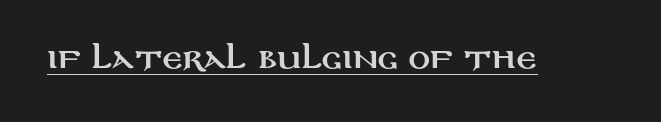
In terms of letterspacing, this is plain default setting. Ascenders rise straight up at ninety degrees. Underline: present.
